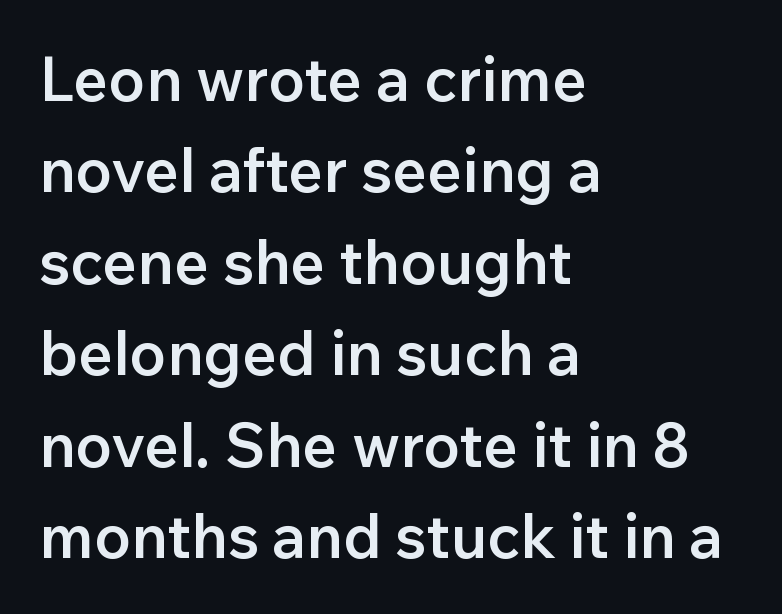
Q: Is the text bold? A: Semi-bold.
Q: Is the text italic (slanted)? A: No, it is upright.
Q: Is the typeface a serif or a sans-serif typeface? A: Sans-serif.
Q: Is the text underlined? A: No.
Q: How is the paragraph aligned? A: Left-aligned.
Q: Is the spacing between letters normal or unusually wide? A: Normal.
Q: Is the spacing between lines tight, normal or loose? A: Normal.
Q: Width (condensed, normal, or wide)? A: Normal.
Q: Stroke contrast? A: Low.
Q: x-height? A: Medium.
Q: Monospaced? A: No.
